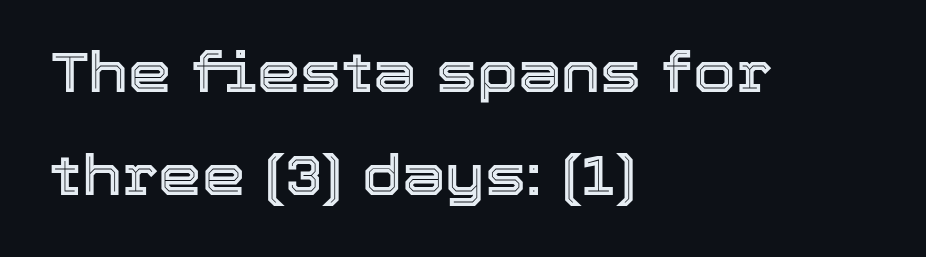
The image shows 55 px text type, upright; set left-aligned, line spacing 1.88x, normal letter spacing, not underlined; a medium x-height.
